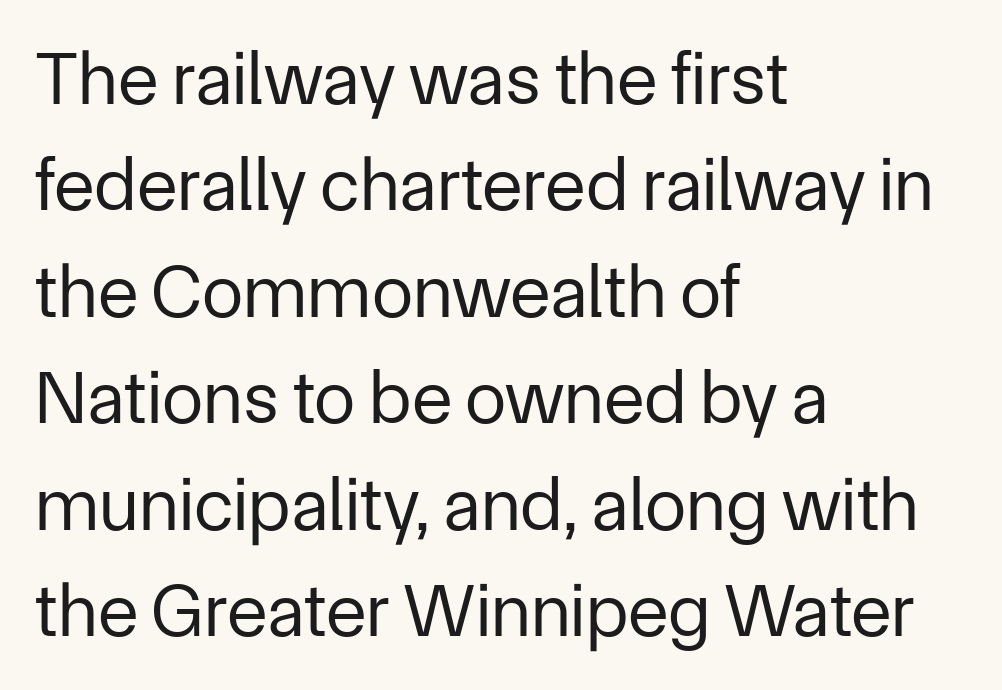
Q: Is the text bold? A: No.
Q: Is the text italic (slanted)? A: No, it is upright.
Q: Is the typeface a serif or a sans-serif typeface? A: Sans-serif.
Q: Is the text underlined? A: No.
Q: How is the paragraph aligned? A: Left-aligned.
Q: Is the spacing between letters normal or unusually wide? A: Normal.
Q: Is the spacing between lines tight, normal or loose? A: Normal.
Q: Width (condensed, normal, or wide)? A: Normal.
Q: Stroke contrast? A: Low.
Q: x-height? A: Medium.
Q: Monospaced? A: No.
